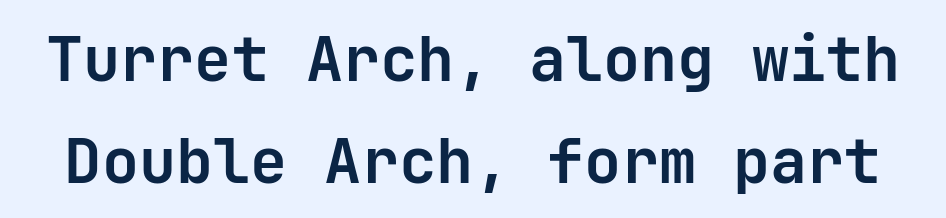
Q: Is the text bold? A: Yes.
Q: Is the text italic (slanted)? A: No, it is upright.
Q: Is the typeface a serif or a sans-serif typeface? A: Sans-serif.
Q: Is the text underlined? A: No.
Q: Is the spacing between letters normal or unusually wide? A: Normal.
Q: Is the spacing between lines tight, normal or loose? A: Normal.
Q: Width (condensed, normal, or wide)? A: Normal.
Q: Stroke contrast? A: Low.
Q: x-height? A: Medium.
